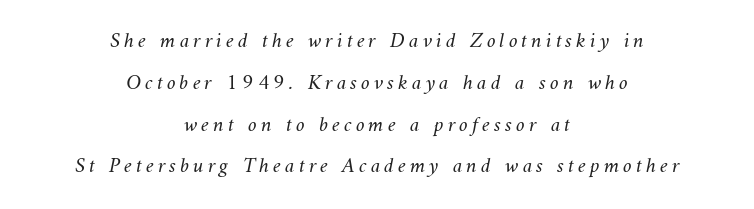
Q: Is the text bold? A: No.
Q: Is the text underlined? A: No.
Q: How is the paragraph aligned? A: Centered.
Q: Is the spacing between lines tight, normal or loose? A: Loose.
